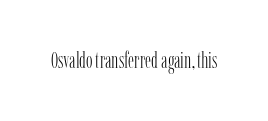
{"italic": "no", "bold": "no", "underline": "no", "letter_spacing": "normal", "letter_spacing_em": 0.0, "glyph_px": 22}
